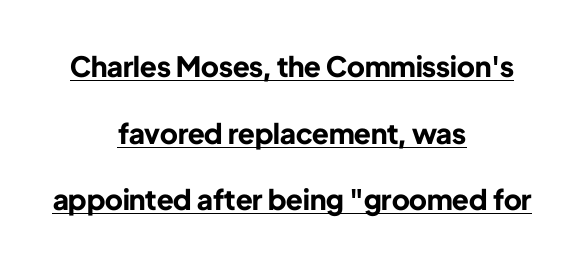
Q: Is the text bold? A: Yes.
Q: Is the text italic (slanted)? A: No, it is upright.
Q: Is the typeface a serif or a sans-serif typeface? A: Sans-serif.
Q: Is the text underlined? A: Yes.
Q: How is the paragraph aligned? A: Centered.
Q: Is the spacing between letters normal or unusually wide? A: Normal.
Q: Is the spacing between lines tight, normal or loose? A: Loose.
Q: Width (condensed, normal, or wide)? A: Normal.
Q: Stroke contrast? A: Low.
Q: x-height? A: Medium.
Q: Monospaced? A: No.
